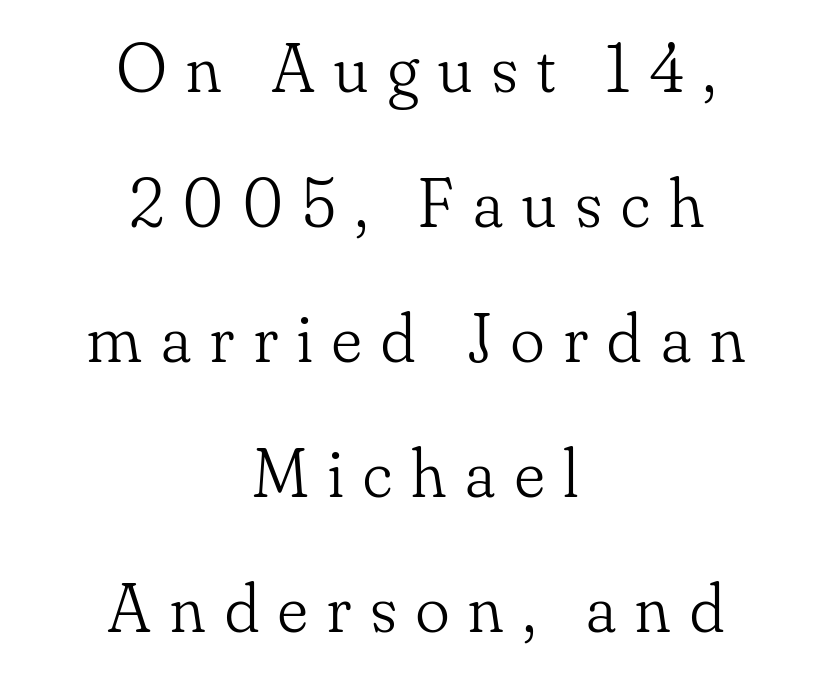
The image shows 70 px light serif type, upright; set centered, loose line spacing (1.93x), unusually wide letter spacing (+0.28 em), not underlined; low stroke contrast and a small x-height.
